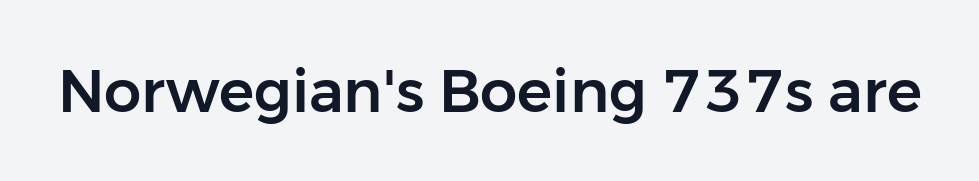
The horizontal fit of the characters is conventional and even. The face used here is proportionally spaced, like ordinary book or web type. To sum up the face: it is a sans, with no serifs. This is roman type, the default non-slanted kind. The area under the type is left untouched.
